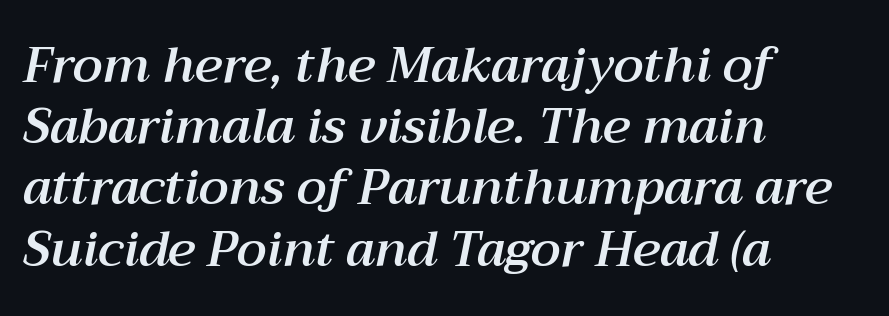
The image shows 49 px text type, italic (leaning right); set left-aligned, normal line spacing (1.25x), normal letter spacing, not underlined; medium stroke contrast and a medium x-height.
